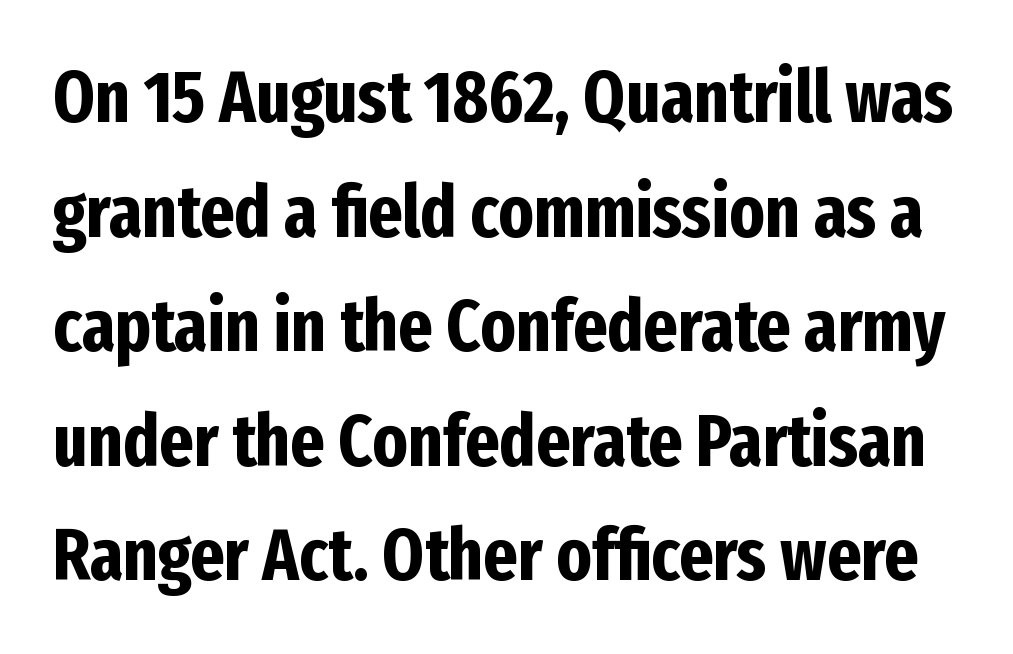
The image shows 73 px bold, condensed sans-serif type, upright; set normal line spacing (1.57x), normal letter spacing, not underlined; low stroke contrast and a medium x-height.
